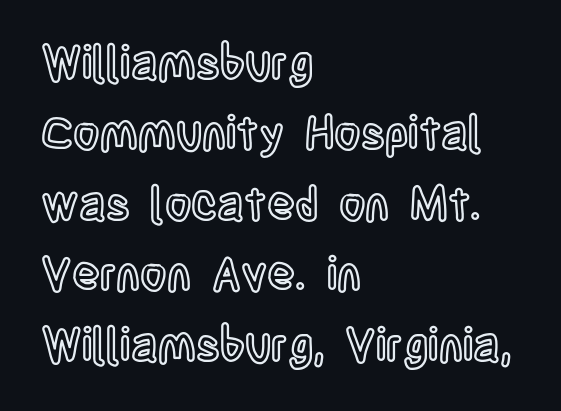
Q: Is the text italic (slanted)? A: No, it is upright.
Q: Is the text underlined? A: No.
Q: How is the paragraph aligned? A: Left-aligned.
Q: Is the spacing between letters normal or unusually wide? A: Normal.
Q: Is the spacing between lines tight, normal or loose? A: Normal.
Q: Width (condensed, normal, or wide)? A: Condensed.
Q: x-height? A: Large.
Q: Monospaced? A: No.
